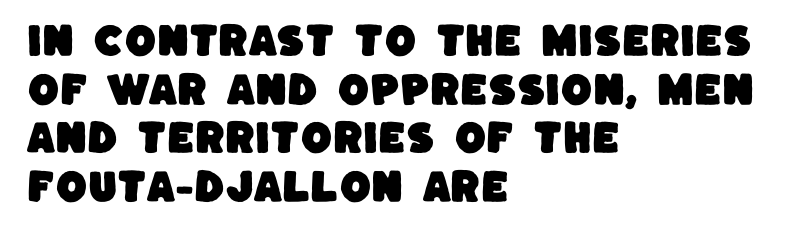
{"serif": "no", "width": "normal", "stroke_contrast": "low", "x_height": "large", "monospaced": "no", "underline": "no", "align": "left", "line_spacing": "normal", "line_spacing_ratio": 1.35, "letter_spacing": "normal", "letter_spacing_em": 0.0, "glyph_px": 36}
